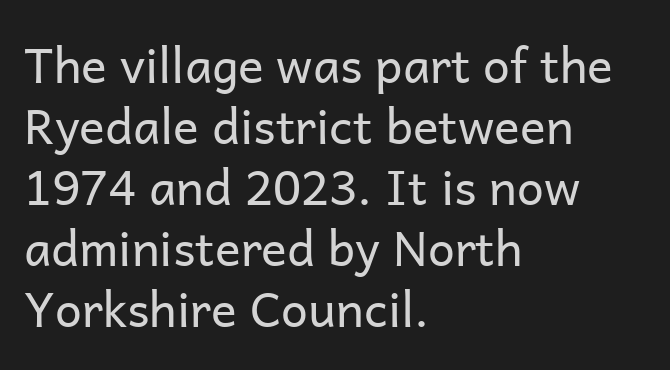
Q: Is the text bold? A: No.
Q: Is the text italic (slanted)? A: No, it is upright.
Q: Is the typeface a serif or a sans-serif typeface? A: Sans-serif.
Q: Is the text underlined? A: No.
Q: How is the paragraph aligned? A: Left-aligned.
Q: Is the spacing between letters normal or unusually wide? A: Normal.
Q: Is the spacing between lines tight, normal or loose? A: Normal.
Q: Width (condensed, normal, or wide)? A: Normal.
Q: Stroke contrast? A: Low.
Q: x-height? A: Medium.
Q: Monospaced? A: No.
